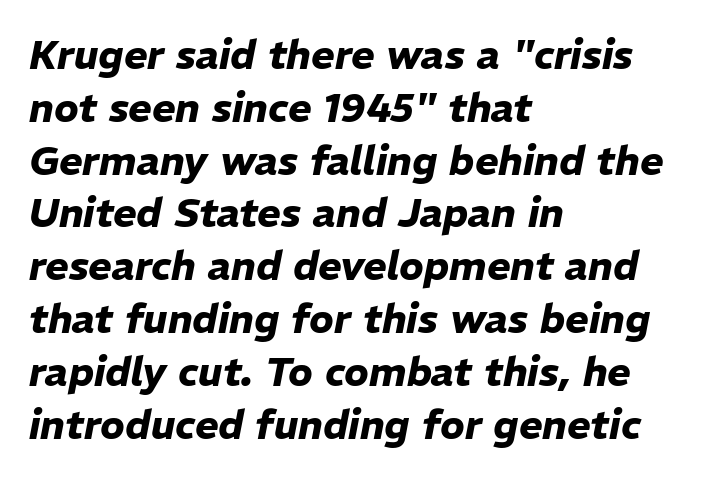
{"italic": "yes", "lean": "right", "slant_degrees": 11, "bold": "yes", "weight": "heavy", "width": "normal", "stroke_contrast": "low", "x_height": "medium", "monospaced": "no", "underline": "no", "align": "left", "line_spacing": "normal", "line_spacing_ratio": 1.32, "letter_spacing": "normal", "letter_spacing_em": 0.0, "glyph_px": 40}
